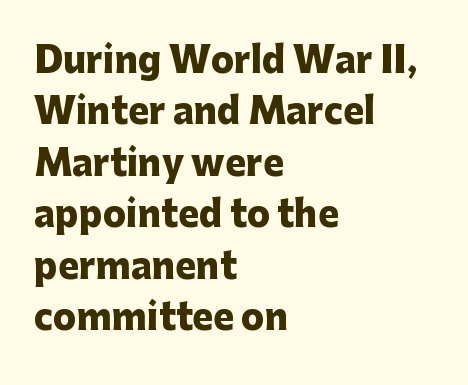
The image shows 35 px heavy sans-serif type, upright; set left-aligned, normal line spacing (1.47x), normal letter spacing, not underlined; low stroke contrast and a medium x-height.
